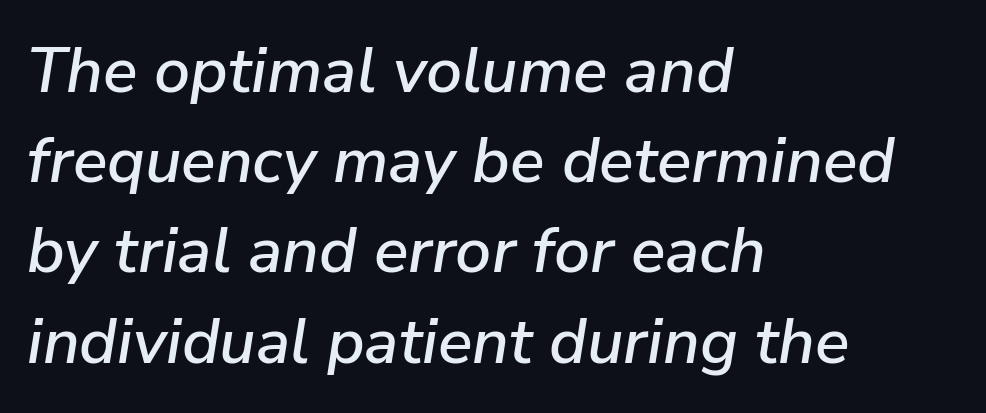
Q: Is the text italic (slanted)? A: Yes, it leans right by about 9 degrees.
Q: Is the text underlined? A: No.
Q: How is the paragraph aligned? A: Left-aligned.
Q: Is the spacing between letters normal or unusually wide? A: Normal.
Q: Is the spacing between lines tight, normal or loose? A: Normal.
Q: Width (condensed, normal, or wide)? A: Normal.
Q: Stroke contrast? A: Low.
Q: x-height? A: Medium.
Q: Monospaced? A: No.
